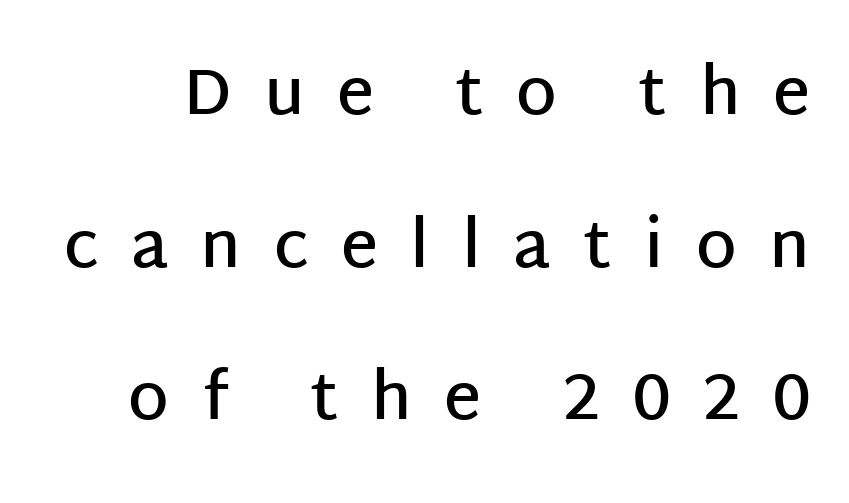
{"serif": "no", "italic": "no", "bold": "semi", "weight": "semibold", "width": "normal", "stroke_contrast": "low", "x_height": "large", "monospaced": "no", "underline": "no", "line_spacing": "loose", "line_spacing_ratio": 2.35, "letter_spacing": "wide", "letter_spacing_em": 0.5, "glyph_px": 65}
